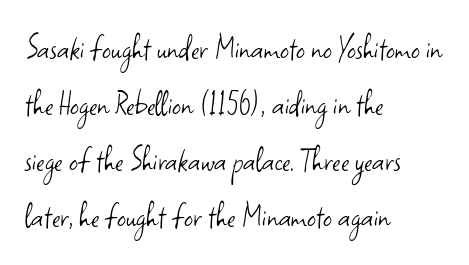
{"serif": "no", "bold": "no", "weight": "light", "width": "normal", "stroke_contrast": "low", "x_height": "small", "monospaced": "no", "underline": "no", "align": "left", "line_spacing": "normal", "line_spacing_ratio": 1.6, "letter_spacing": "normal", "letter_spacing_em": 0.0, "glyph_px": 35}
